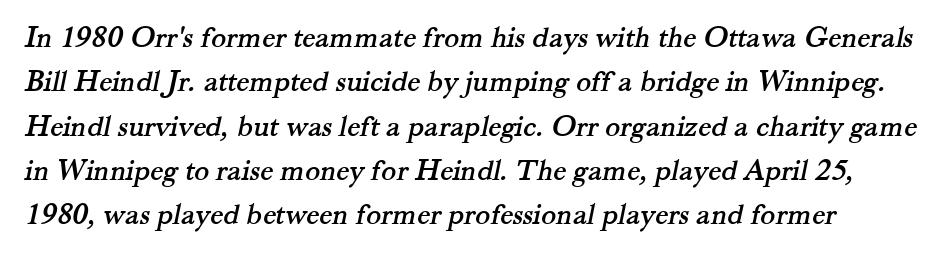
{"serif": "yes", "width": "normal", "stroke_contrast": "medium", "x_height": "small", "monospaced": "no", "underline": "no", "align": "left", "line_spacing": "normal", "line_spacing_ratio": 1.43, "letter_spacing": "normal", "letter_spacing_em": 0.0, "glyph_px": 31}
